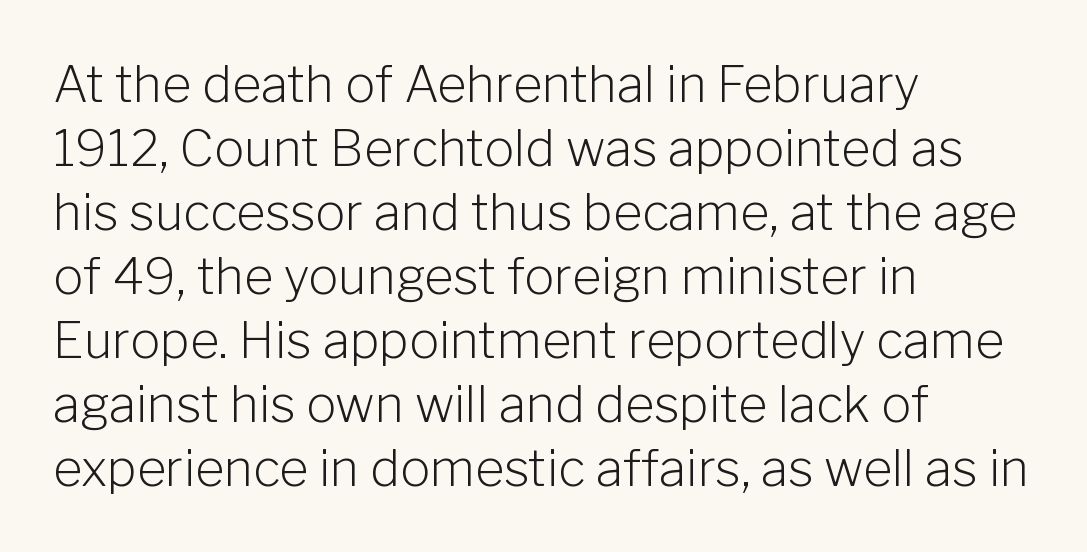
The image shows 50 px light sans-serif type, upright; set left-aligned, normal line spacing (1.28x), normal letter spacing, not underlined; low stroke contrast and a medium x-height.
